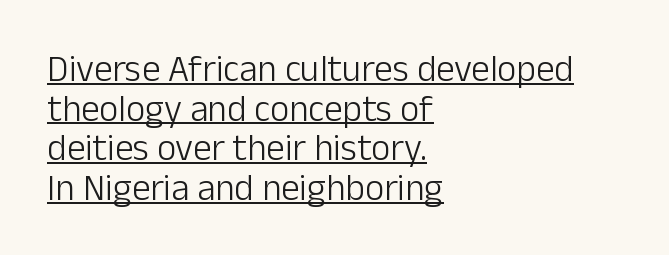
Is this a sans? Yes — the strokes have no serifs. Glyph-to-glyph distance matches everyday printed text. Every word sits above its own underline. The rendering uses natural spacing where letterforms have individual widths.
